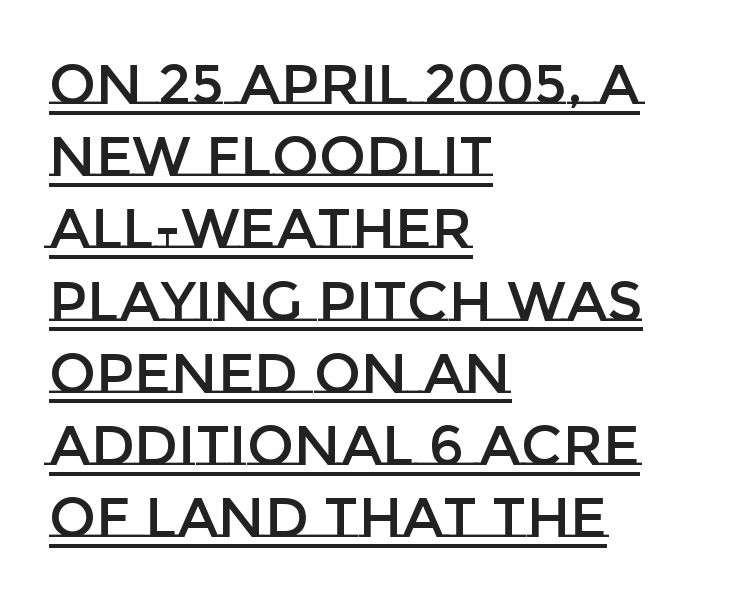
The image shows 56 px text type, upright; set left-aligned, normal line spacing (1.29x), normal letter spacing, underlined; low stroke contrast and a large x-height.
